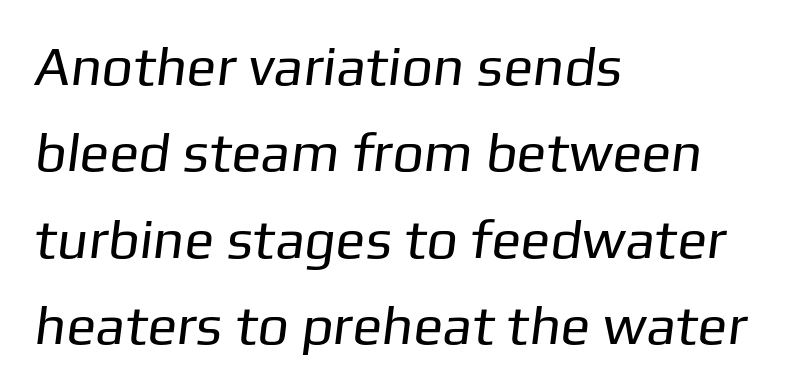
Has an underline been added? It has not. Is there much room between lines? A standard amount, neither cramped nor airy. Caption: face not bold, strokes unweighted. Proportional: the letters do not fall into vertical columns. What kind of face is this? One without serifs — a sans.
